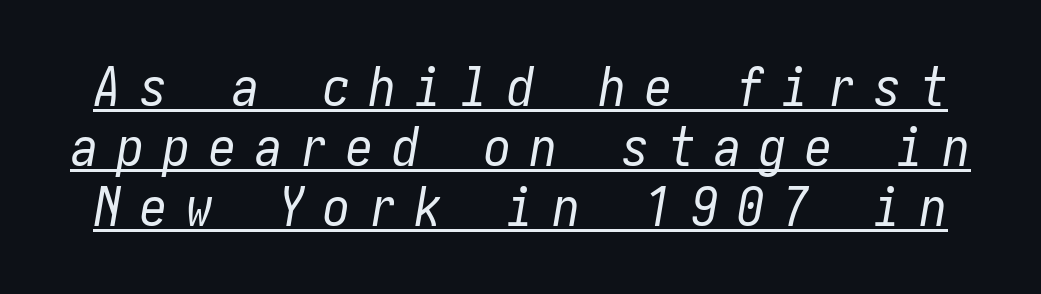
The image shows 54 px regular-weight, condensed type, italic (leaning right); set tight line spacing (1.11x), unusually wide letter spacing (+0.35 em), underlined; low stroke contrast and a medium x-height.
